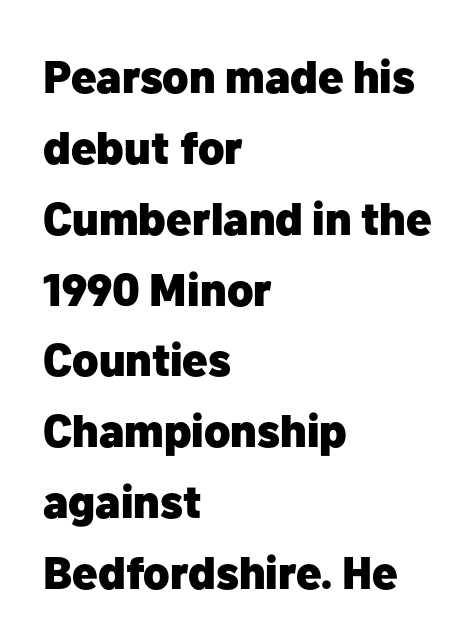
Every letter is thick-stroked: bold, no question. The text block is weighted toward the left margin, trailing off unevenly rightward. Unlike italic type, these characters show no tilt at all. Typographically, this falls in the sans-serif category. Note the varied advance widths — an 'i' is clearly narrower than an 'm'.
